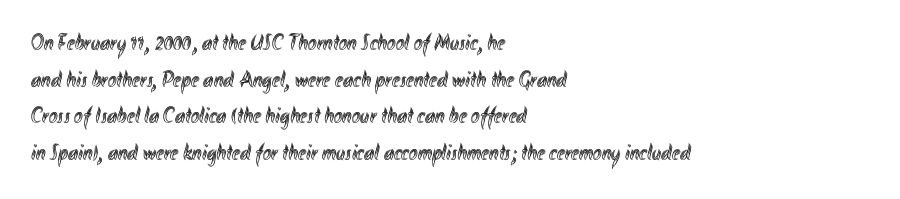
Notice how the passage keeps a crisp vertical edge on the left only. A typesetter would call this leading conventional body-copy spacing. Is the letter spacing exaggerated? No — it looks like the ordinary default.
